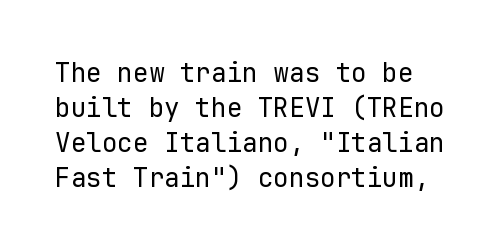
Q: Is the text bold? A: No.
Q: Is the text italic (slanted)? A: No, it is upright.
Q: Is the text underlined? A: No.
Q: Is the spacing between letters normal or unusually wide? A: Normal.
Q: Is the spacing between lines tight, normal or loose? A: Normal.
